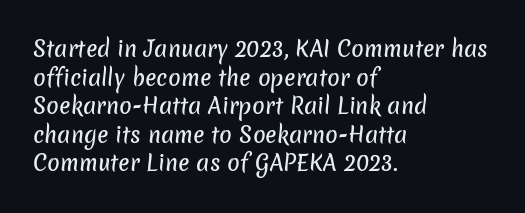
The image shows 21 px text type; set left-aligned, normal line spacing (1.36x), normal letter spacing, not underlined.
